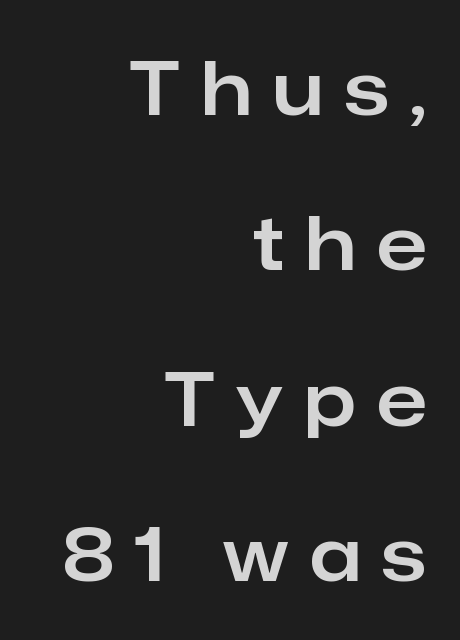
The image shows 74 px sans-serif type, upright; set right-aligned, loose line spacing (2.1x), unusually wide letter spacing (+0.29 em), not underlined; low stroke contrast and a medium x-height.
